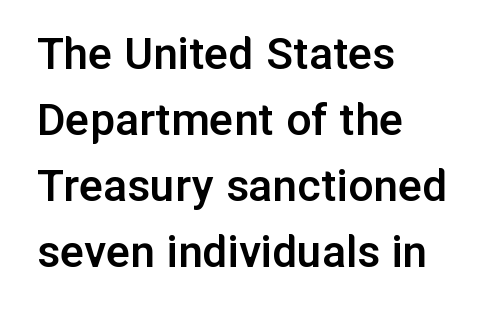
{"serif": "no", "italic": "no", "bold": "semi", "weight": "semibold", "width": "normal", "stroke_contrast": "low", "x_height": "medium", "monospaced": "no", "underline": "no", "align": "left", "line_spacing": "normal", "line_spacing_ratio": 1.32, "letter_spacing": "normal", "letter_spacing_em": 0.0, "glyph_px": 50}
